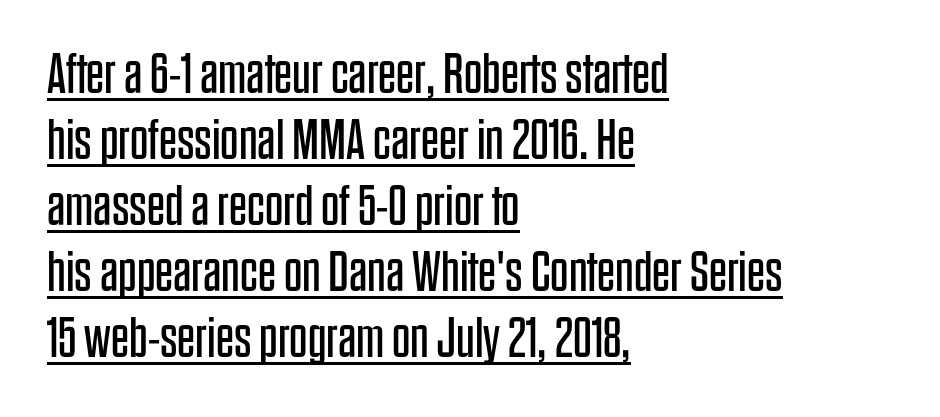
The image shows 57 px regular-weight, condensed sans-serif type, upright; set left-aligned, line spacing 1.16x, normal letter spacing, underlined; low stroke contrast and a large x-height.
